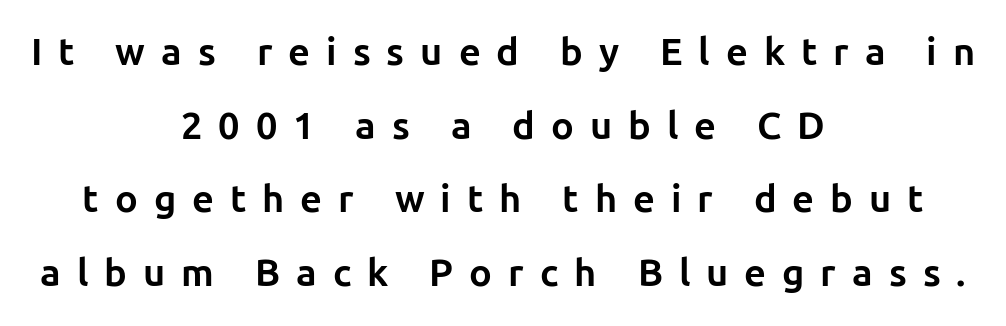
The image shows 38 px bold sans-serif type, upright; set centered, loose line spacing (1.94x), unusually wide letter spacing (+0.42 em), not underlined; low stroke contrast and a medium x-height.
